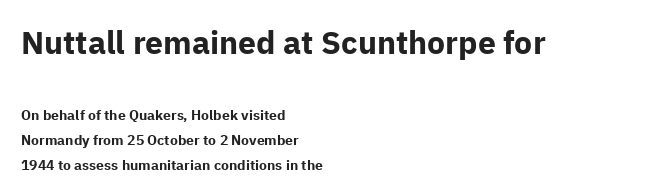
Is this a fixed-width face? No — the glyphs have proportional, varying widths. Has an underline been added? It has not. Letterform terminals end flat and unadorned throughout the passage. Typeset ragged right — the left edge is the straight one. Visually, the top section dominates because its glyphs are scaled up. The passage shown is emphatically bold.
